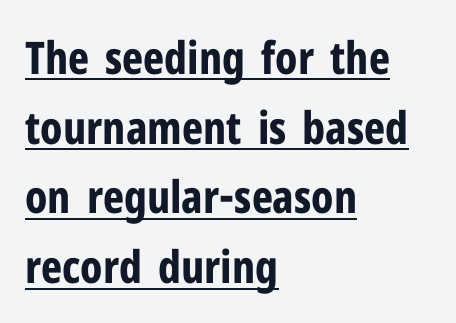
Q: Is the text bold? A: Yes.
Q: Is the text italic (slanted)? A: No, it is upright.
Q: Is the typeface a serif or a sans-serif typeface? A: Sans-serif.
Q: Is the text underlined? A: Yes.
Q: How is the paragraph aligned? A: Left-aligned.
Q: Is the spacing between letters normal or unusually wide? A: Normal.
Q: Is the spacing between lines tight, normal or loose? A: Normal.
Q: Width (condensed, normal, or wide)? A: Condensed.
Q: Stroke contrast? A: Low.
Q: x-height? A: Medium.
Q: Monospaced? A: No.
